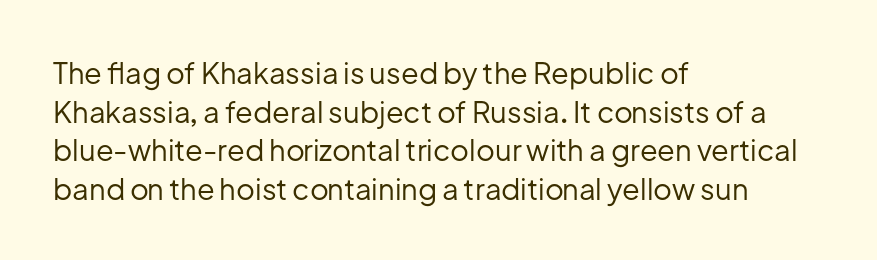
{"serif": "no", "italic": "no", "bold": "no", "weight": "regular", "width": "normal", "stroke_contrast": "low", "x_height": "medium", "monospaced": "no", "underline": "no", "align": "left", "line_spacing": "normal", "line_spacing_ratio": 1.33, "letter_spacing": "normal", "letter_spacing_em": 0.0, "glyph_px": 29}
